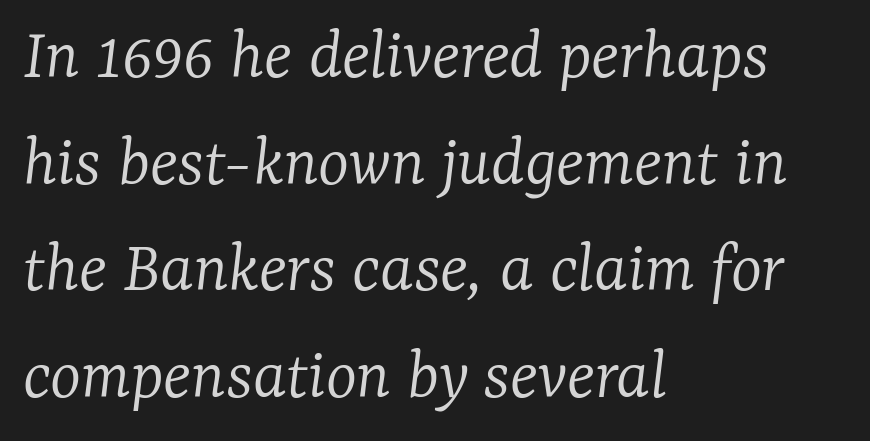
The image shows 74 px light serif type, italic (leaning right); set left-aligned, normal line spacing (1.44x), normal letter spacing, not underlined; low stroke contrast and a medium x-height.
